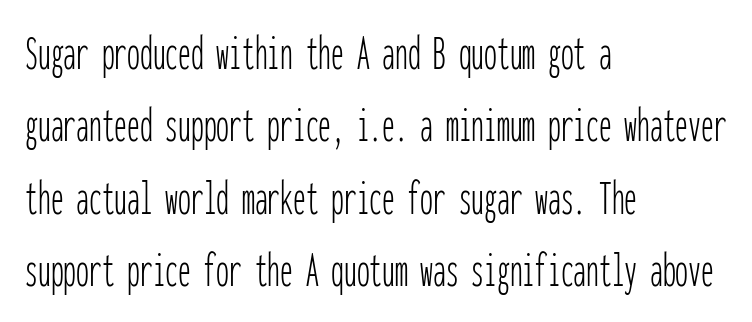
{"serif": "no", "italic": "no", "bold": "no", "weight": "thin", "width": "condensed", "stroke_contrast": "low", "x_height": "medium", "monospaced": "yes", "underline": "no", "align": "left", "line_spacing": "normal", "line_spacing_ratio": 1.42, "letter_spacing": "normal", "letter_spacing_em": 0.0, "glyph_px": 51}
